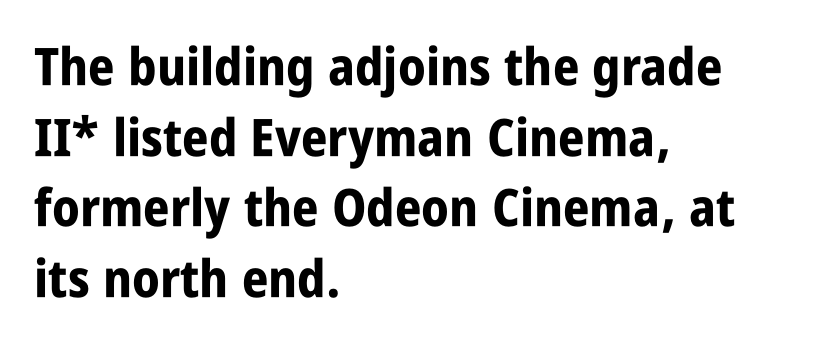
{"serif": "no", "italic": "no", "bold": "yes", "weight": "bold", "width": "condensed", "stroke_contrast": "low", "x_height": "large", "monospaced": "no", "underline": "no", "align": "left", "line_spacing": "normal", "line_spacing_ratio": 1.36, "letter_spacing": "normal", "letter_spacing_em": 0.0, "glyph_px": 52}
